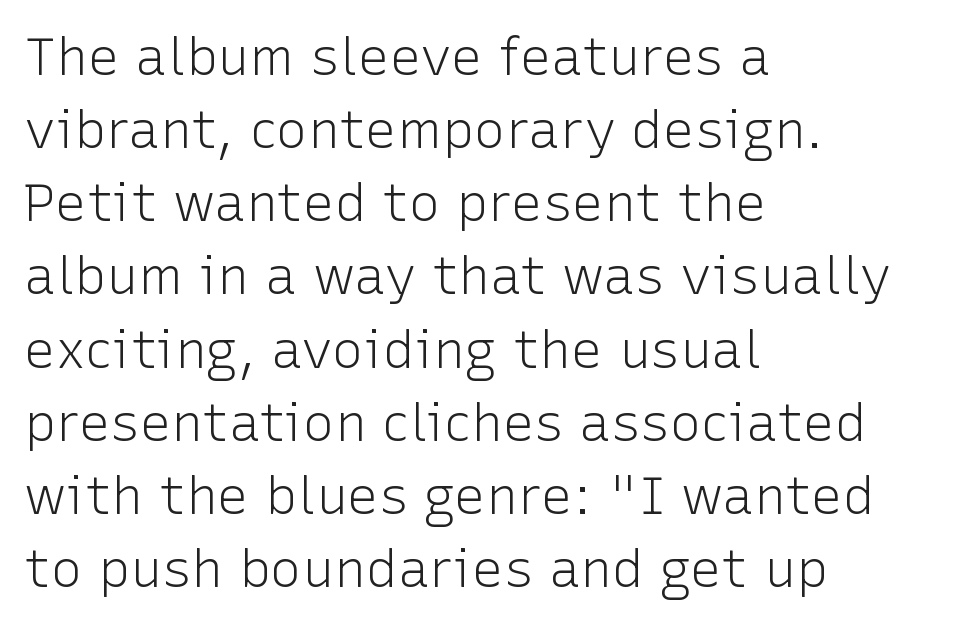
Q: Is the text bold? A: No.
Q: Is the text italic (slanted)? A: No, it is upright.
Q: Is the typeface a serif or a sans-serif typeface? A: Sans-serif.
Q: Is the text underlined? A: No.
Q: How is the paragraph aligned? A: Left-aligned.
Q: Is the spacing between letters normal or unusually wide? A: Normal.
Q: Is the spacing between lines tight, normal or loose? A: Normal.
Q: Width (condensed, normal, or wide)? A: Normal.
Q: Stroke contrast? A: Low.
Q: x-height? A: Medium.
Q: Monospaced? A: No.
